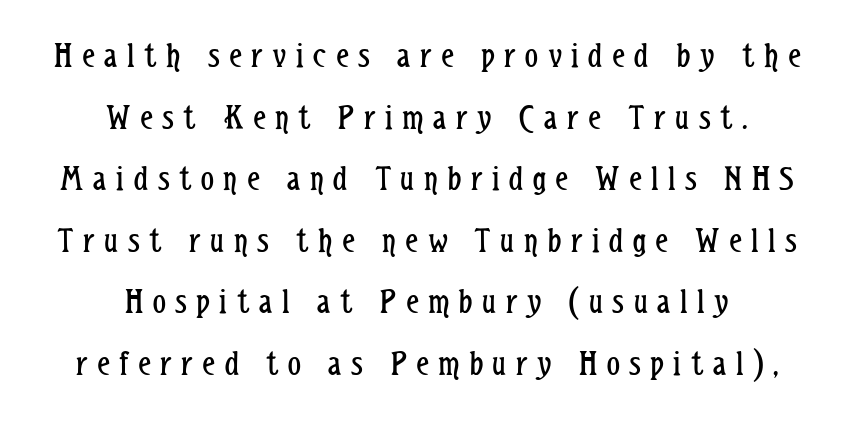
The image shows 36 px regular-weight, condensed sans-serif type, upright; set centered, line spacing 1.71x, unusually wide letter spacing (+0.27 em), not underlined; low stroke contrast and a medium x-height.
